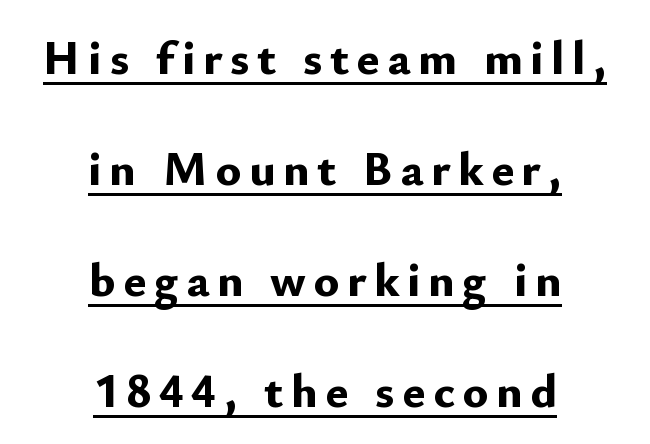
The image shows 48 px bold sans-serif type, upright; set centered, loose line spacing (2.31x), underlined; low stroke contrast and a small x-height.
